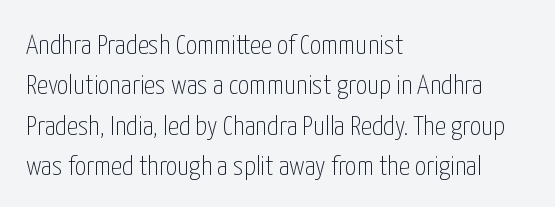
Q: Is the text bold? A: No.
Q: Is the text italic (slanted)? A: No, it is upright.
Q: Is the typeface a serif or a sans-serif typeface? A: Sans-serif.
Q: Is the text underlined? A: No.
Q: How is the paragraph aligned? A: Left-aligned.
Q: Is the spacing between letters normal or unusually wide? A: Normal.
Q: Is the spacing between lines tight, normal or loose? A: Normal.
Q: Width (condensed, normal, or wide)? A: Condensed.
Q: Stroke contrast? A: Low.
Q: x-height? A: Medium.
Q: Monospaced? A: No.
